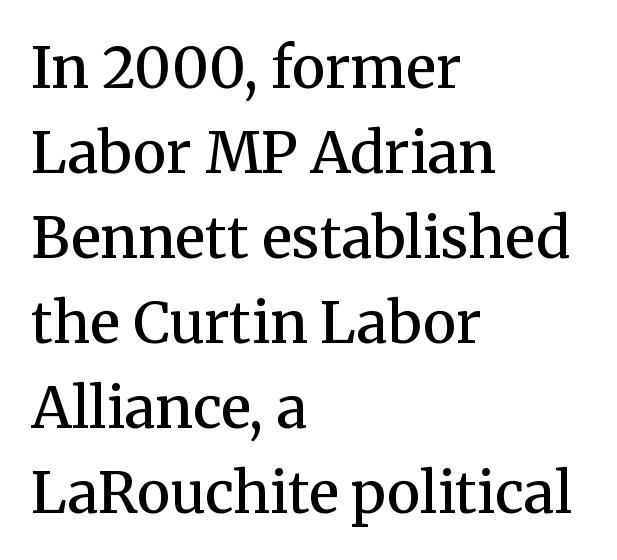
Q: Is the text bold? A: Semi-bold.
Q: Is the text italic (slanted)? A: No, it is upright.
Q: Is the typeface a serif or a sans-serif typeface? A: Serif.
Q: Is the text underlined? A: No.
Q: How is the paragraph aligned? A: Left-aligned.
Q: Is the spacing between letters normal or unusually wide? A: Normal.
Q: Is the spacing between lines tight, normal or loose? A: Normal.
Q: Width (condensed, normal, or wide)? A: Normal.
Q: Stroke contrast? A: Medium.
Q: x-height? A: Medium.
Q: Monospaced? A: No.
